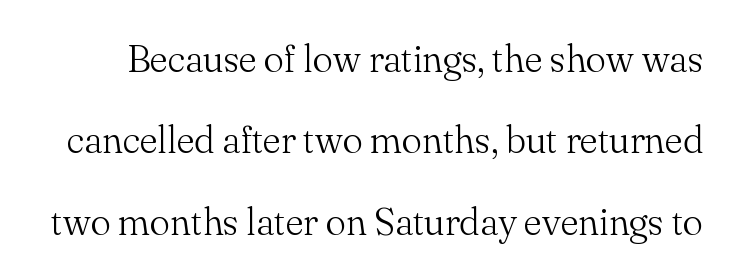
{"serif": "yes", "italic": "no", "bold": "no", "weight": "light", "width": "normal", "stroke_contrast": "medium", "x_height": "small", "monospaced": "no", "underline": "no", "line_spacing": "loose", "line_spacing_ratio": 2.14, "letter_spacing": "normal", "letter_spacing_em": 0.0, "glyph_px": 38}
